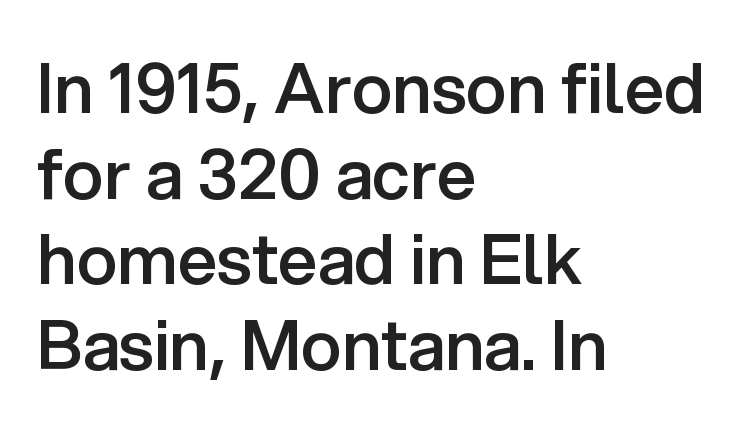
The image shows 69 px semibold sans-serif type, upright; set left-aligned, line spacing 1.24x, normal letter spacing, not underlined; low stroke contrast and a medium x-height.
